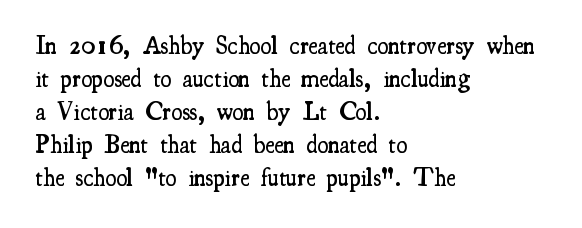
Is the letter spacing exaggerated? No — it looks like the ordinary default. The text block is weighted toward the left margin, trailing off unevenly rightward. Anything drawn beneath the words? Only blank space. The passage shown stacks its lines at a standard gap.
